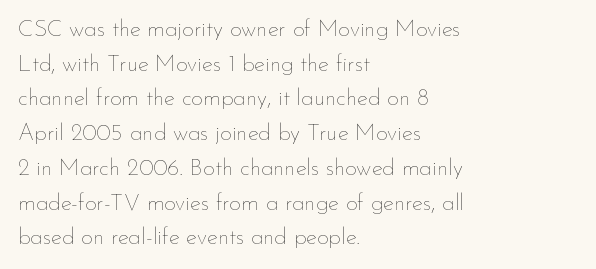
Q: Is the text bold? A: No.
Q: Is the text italic (slanted)? A: No, it is upright.
Q: Is the text underlined? A: No.
Q: How is the paragraph aligned? A: Left-aligned.
Q: Is the spacing between letters normal or unusually wide? A: Normal.
Q: Is the spacing between lines tight, normal or loose? A: Normal.
